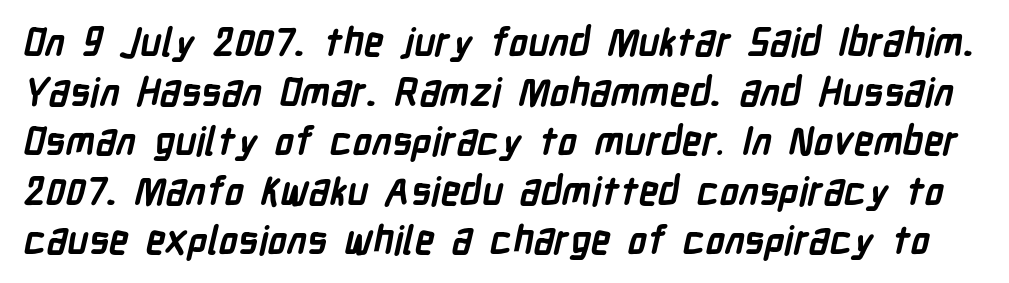
{"serif": "no", "bold": "yes", "weight": "semibold", "width": "condensed", "stroke_contrast": "low", "x_height": "medium", "monospaced": "no", "underline": "no", "line_spacing": "normal", "line_spacing_ratio": 1.27, "letter_spacing": "normal", "letter_spacing_em": 0.0, "glyph_px": 39}
